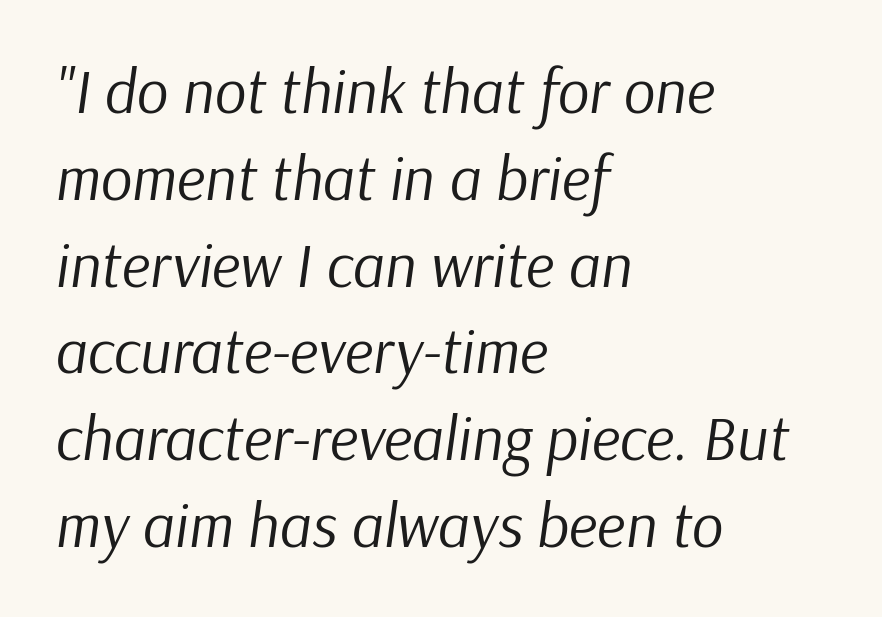
The image shows 62 px regular-weight type, italic (leaning right); set left-aligned, normal line spacing (1.4x), normal letter spacing, not underlined; low stroke contrast and a medium x-height.
